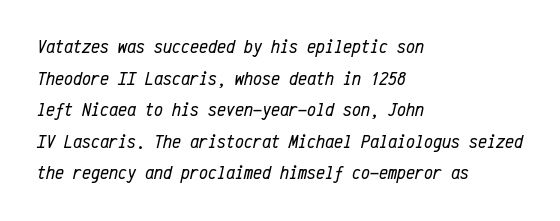
The image shows 20 px text type, italic (leaning right); set left-aligned, normal line spacing (1.58x), normal letter spacing, not underlined.
